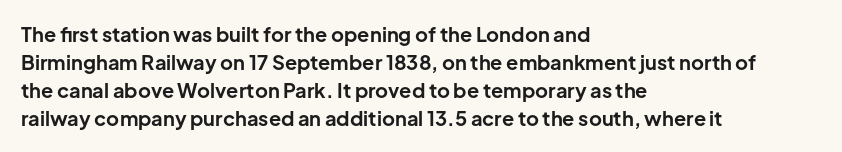
The image shows 20 px bold type, upright; set left-aligned, normal line spacing (1.4x), normal letter spacing, not underlined.
